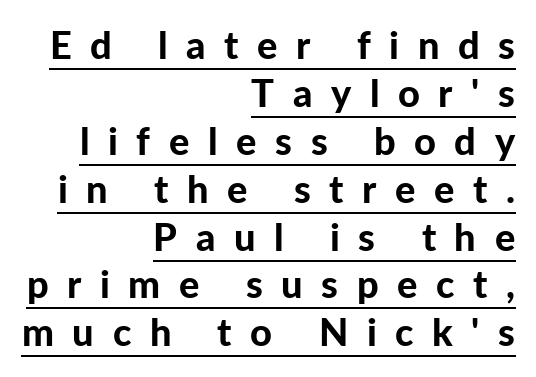
Q: Is the text bold? A: Yes.
Q: Is the text italic (slanted)? A: No, it is upright.
Q: Is the typeface a serif or a sans-serif typeface? A: Sans-serif.
Q: Is the text underlined? A: Yes.
Q: How is the paragraph aligned? A: Right-aligned.
Q: Is the spacing between letters normal or unusually wide? A: Unusually wide.
Q: Is the spacing between lines tight, normal or loose? A: Normal.
Q: Width (condensed, normal, or wide)? A: Normal.
Q: Stroke contrast? A: Low.
Q: x-height? A: Medium.
Q: Monospaced? A: No.
